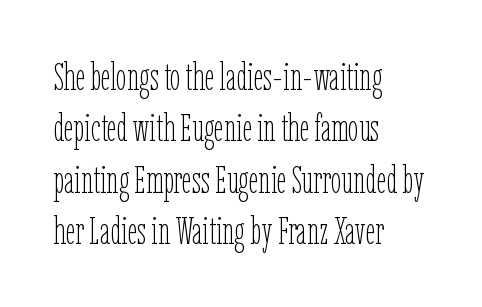
{"italic": "no", "bold": "no", "weight": "thin", "width": "condensed", "stroke_contrast": "low", "x_height": "medium", "monospaced": "no", "underline": "no", "align": "left", "line_spacing": "normal", "line_spacing_ratio": 1.35, "letter_spacing": "normal", "letter_spacing_em": 0.0, "glyph_px": 38}
